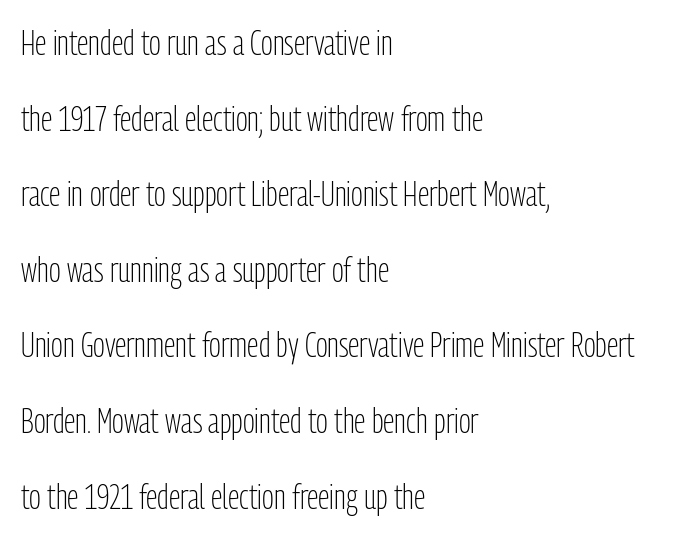
Posture: straight, roman, zero tilt. No extra ink here — the face is not bold. Successive baselines arrive slowly, with a big drop between each. Casual observation: everything's shoved over to the left. Here the designer chose a conventional face with non-uniform glyph widths.
